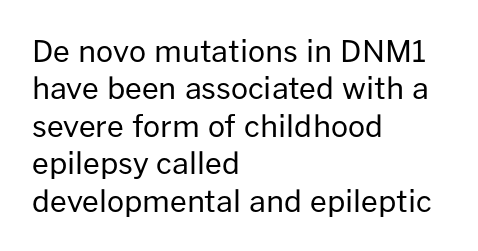
The image shows 30 px regular-weight sans-serif type, upright; set left-aligned, normal line spacing (1.25x), normal letter spacing, not underlined; low stroke contrast and a medium x-height.
